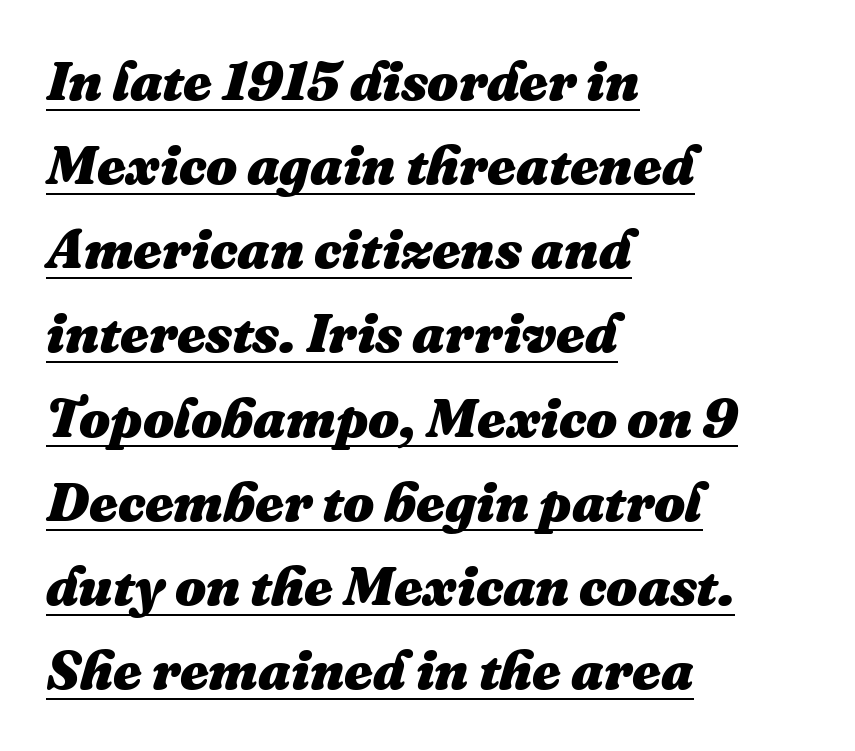
{"italic": "yes", "lean": "right", "slant_degrees": 16, "bold": "yes", "weight": "heavy", "width": "normal", "stroke_contrast": "medium", "x_height": "medium", "monospaced": "no", "underline": "yes", "align": "left", "line_spacing": "normal", "line_spacing_ratio": 1.53, "letter_spacing": "normal", "letter_spacing_em": 0.0, "glyph_px": 55}
